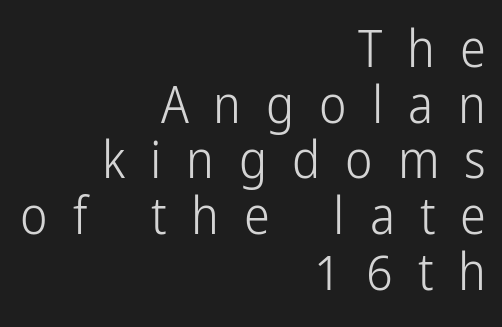
{"serif": "no", "italic": "no", "bold": "no", "weight": "light", "width": "condensed", "stroke_contrast": "low", "x_height": "medium", "monospaced": "no", "underline": "no", "align": "right", "line_spacing": "tight", "line_spacing_ratio": 1.07, "letter_spacing": "wide", "letter_spacing_em": 0.48, "glyph_px": 52}
